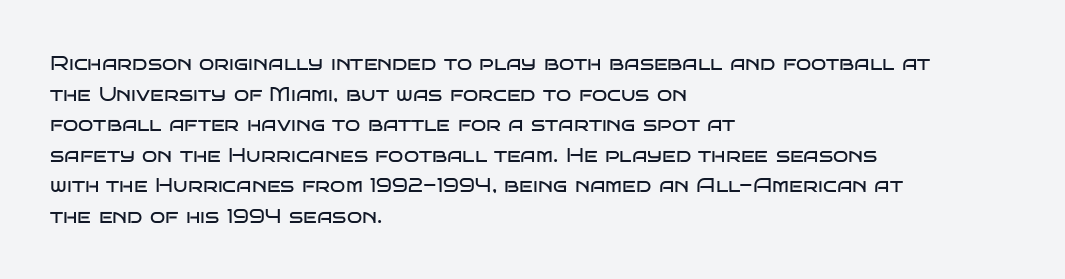
If you drew a line through each stem, it would be perfectly vertical. Students, observe: this is what conventionally led text looks like. Alignment: flush left. Decoration check: the copy has no underline.
